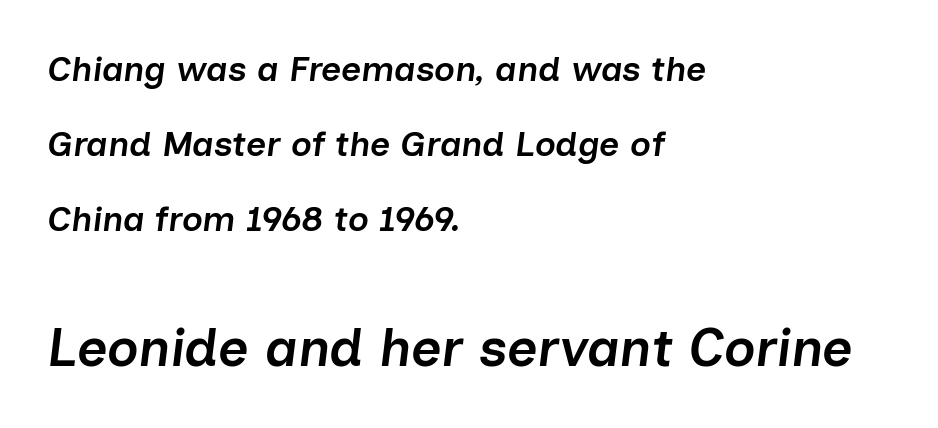
{"italic": "yes", "lean": "right", "slant_degrees": 7, "bold": "semi", "weight": "semibold", "width": "normal", "stroke_contrast": "low", "x_height": "medium", "monospaced": "no", "underline": "no", "align": "left", "line_spacing": "loose", "line_spacing_ratio": 2.15, "letter_spacing": "normal", "letter_spacing_em": 0.0, "larger_block": "second", "size_ratio": 1.51, "glyph_px": 53}
